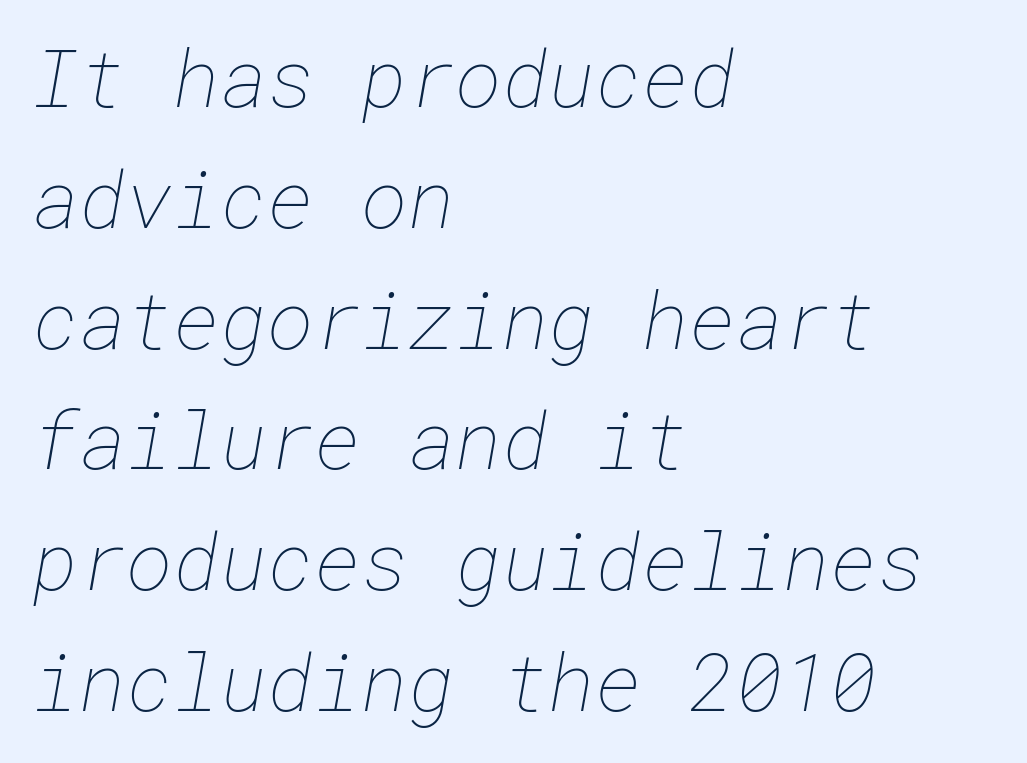
Q: Is the text bold? A: No.
Q: Is the text underlined? A: No.
Q: How is the paragraph aligned? A: Left-aligned.
Q: Is the spacing between letters normal or unusually wide? A: Normal.
Q: Is the spacing between lines tight, normal or loose? A: Normal.
Q: Width (condensed, normal, or wide)? A: Normal.
Q: Stroke contrast? A: Low.
Q: x-height? A: Medium.
